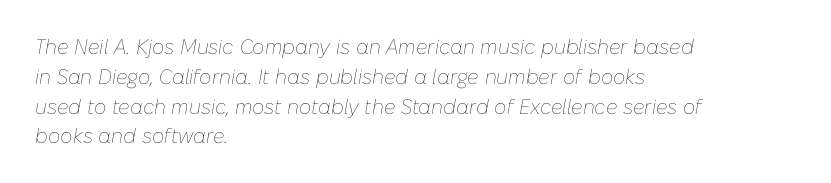
{"italic": "yes", "lean": "right", "slant_degrees": 10, "bold": "no", "underline": "no", "align": "left", "line_spacing": "normal", "line_spacing_ratio": 1.42, "letter_spacing": "normal", "letter_spacing_em": 0.0, "glyph_px": 21}
